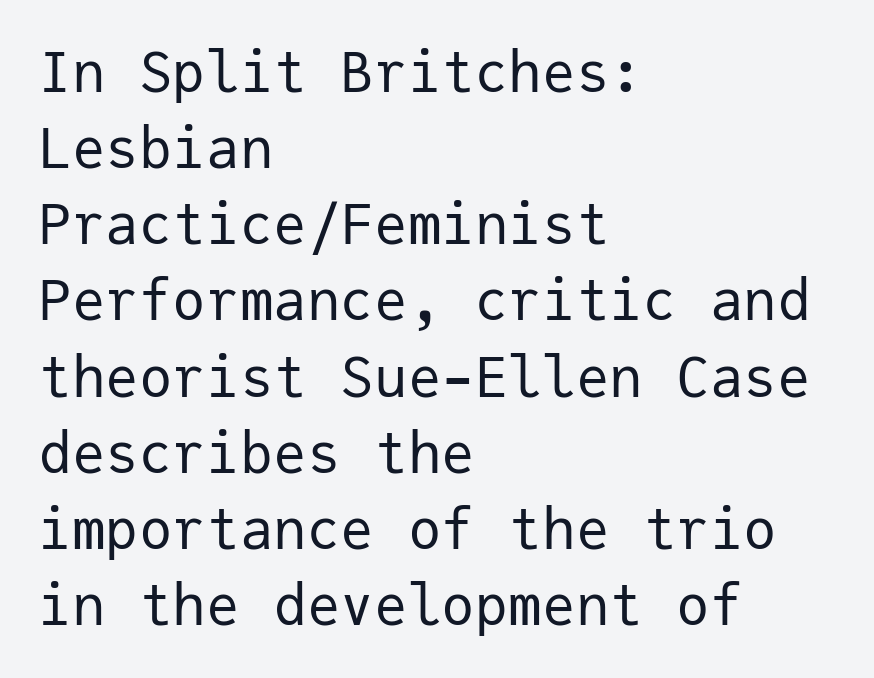
Reading down the block, your eye returns to a fixed left position each line. The string is rendered with underlining switched off. How are the letters spaced? Ordinarily, with no added tracking. This sample keeps an unexceptional amount of space between lines. Posture: straight, roman, zero tilt. Letters have the restrained weight of plain body copy at most.
